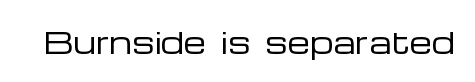
The glyphs are unaccompanied by any horizontal stroke below them. Each letter's strokes conclude bluntly, with no projecting serifs. This is the regular roman posture of the typeface. The passage shown is typed in a proportional face where columns would drift. No extra ink here — the face is not bold.
